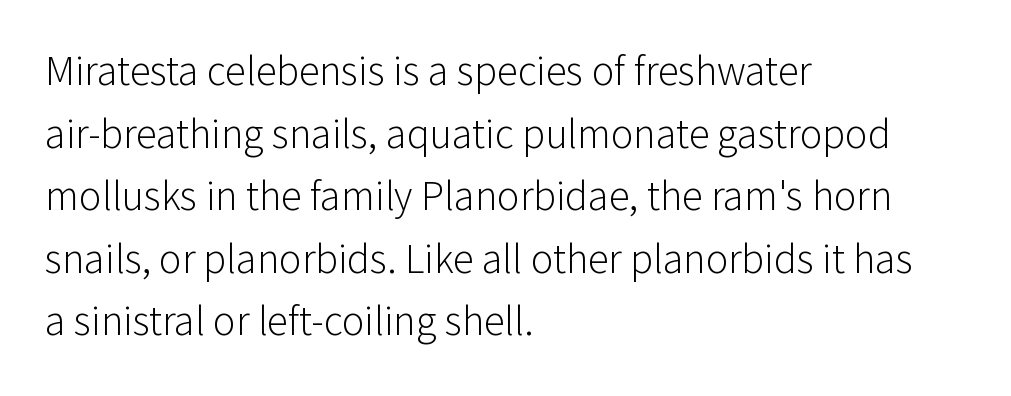
{"serif": "no", "italic": "no", "bold": "no", "weight": "light", "width": "normal", "stroke_contrast": "low", "x_height": "medium", "monospaced": "no", "underline": "no", "align": "left", "line_spacing": "normal", "line_spacing_ratio": 1.49, "letter_spacing": "normal", "letter_spacing_em": 0.0, "glyph_px": 42}
